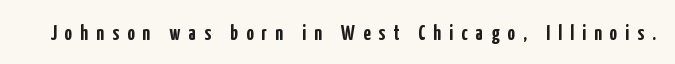
{"italic": "no", "bold": "yes", "underline": "no", "letter_spacing": "wide", "letter_spacing_em": 0.39, "glyph_px": 21}
